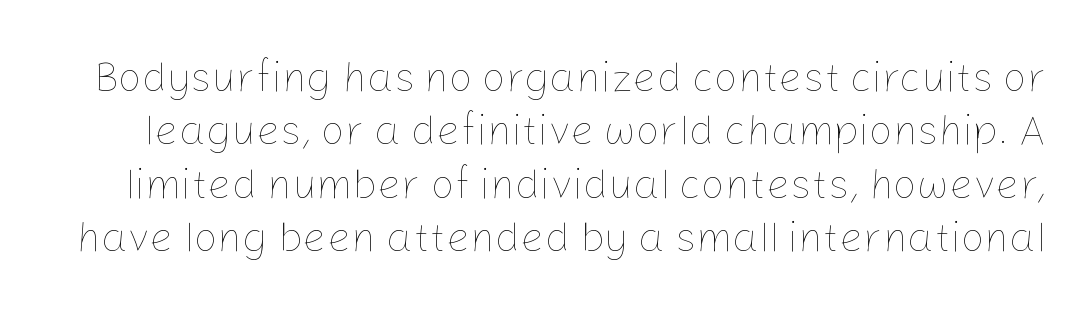
Q: Is the text bold? A: No.
Q: Is the text italic (slanted)? A: No, it is upright.
Q: Is the text underlined? A: No.
Q: Is the spacing between letters normal or unusually wide? A: Normal.
Q: Is the spacing between lines tight, normal or loose? A: Normal.
Q: Width (condensed, normal, or wide)? A: Normal.
Q: Stroke contrast? A: Low.
Q: x-height? A: Medium.
Q: Monospaced? A: No.
